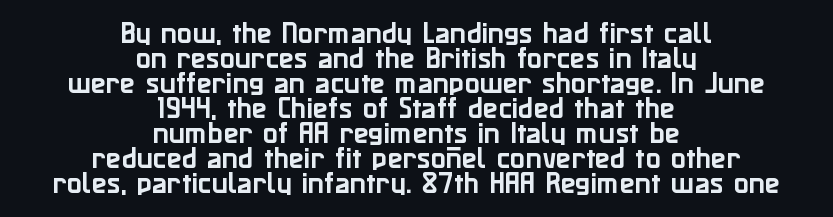
The lettering stays uniformly vertical, giving the passage a roman look. How are the letters spaced? Ordinarily, with no added tracking. Only glyphs here, with clear space below each row. Does the copy run flush right? No — it is centered line by line. The leading is snug, giving the passage a crowded texture.
